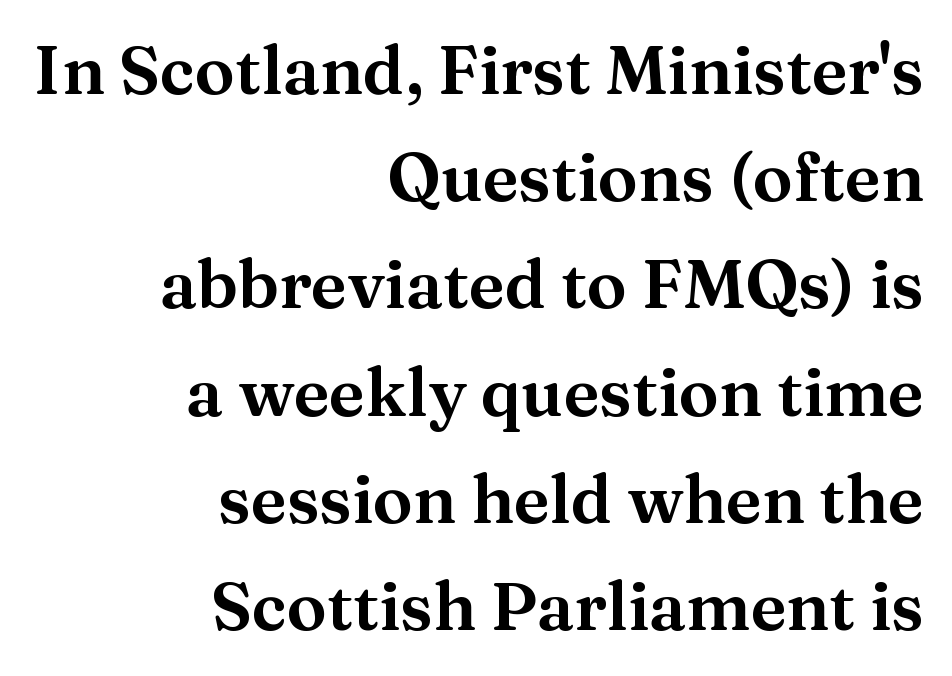
Unlike italic type, these characters show no tilt at all. The letters sit at their default tracking, neither squeezed nor spread. In CSS terms this would be text-align: right. The passage shown is not underscored anywhere.
